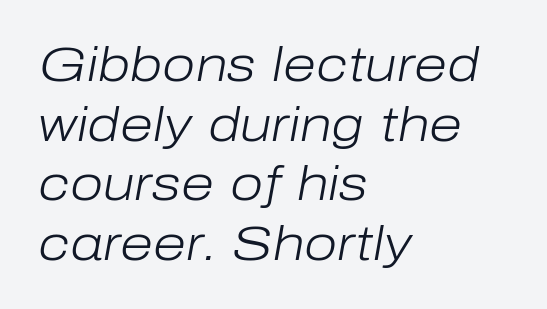
The image shows 48 px light type, italic (leaning right); set left-aligned, line spacing 1.24x, normal letter spacing, not underlined; low stroke contrast and a medium x-height.
